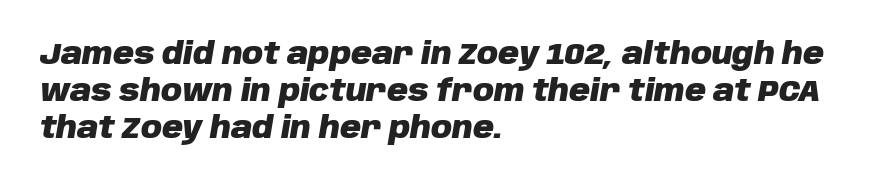
{"italic": "yes", "lean": "right", "slant_degrees": 10, "bold": "yes", "weight": "heavy", "width": "normal", "stroke_contrast": "low", "x_height": "large", "monospaced": "no", "underline": "no", "align": "left", "line_spacing": "normal", "line_spacing_ratio": 1.27, "letter_spacing": "normal", "letter_spacing_em": 0.0, "glyph_px": 29}
